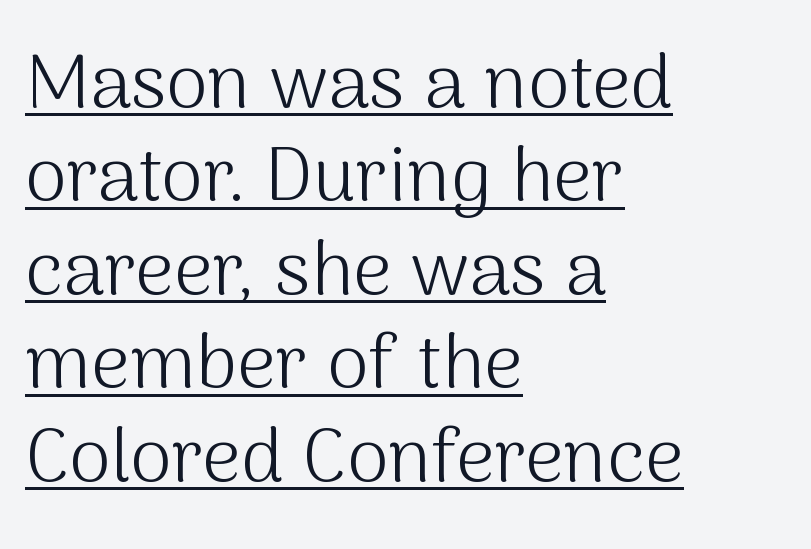
The image shows 76 px light sans-serif type, upright; set left-aligned, line spacing 1.23x, normal letter spacing, underlined; medium stroke contrast and a medium x-height.
